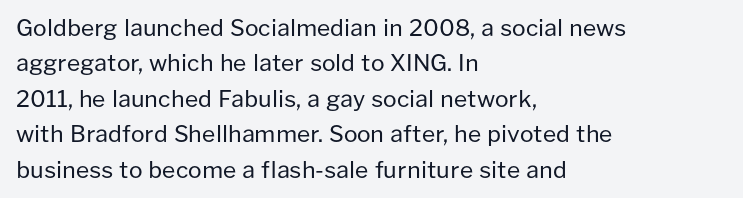
{"italic": "no", "bold": "no", "underline": "no", "align": "left", "line_spacing": "normal", "line_spacing_ratio": 1.54, "letter_spacing": "normal", "letter_spacing_em": 0.0, "glyph_px": 23}
